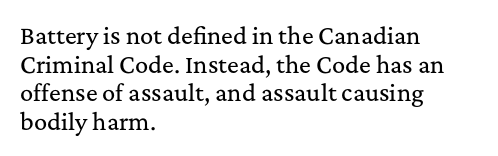
The image shows 22 px text type, upright; set left-aligned, normal line spacing (1.3x), normal letter spacing, not underlined.
